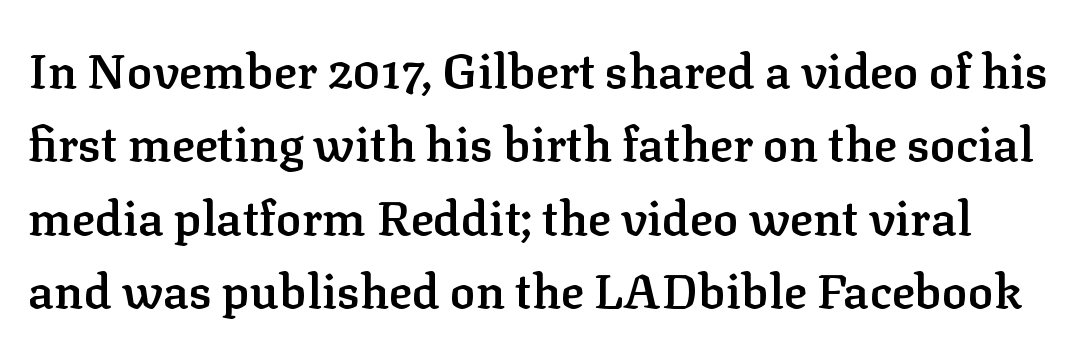
{"serif": "yes", "italic": "no", "bold": "semi", "weight": "semibold", "width": "normal", "stroke_contrast": "low", "x_height": "medium", "monospaced": "no", "underline": "no", "line_spacing": "normal", "line_spacing_ratio": 1.53, "letter_spacing": "normal", "letter_spacing_em": 0.0, "glyph_px": 48}
